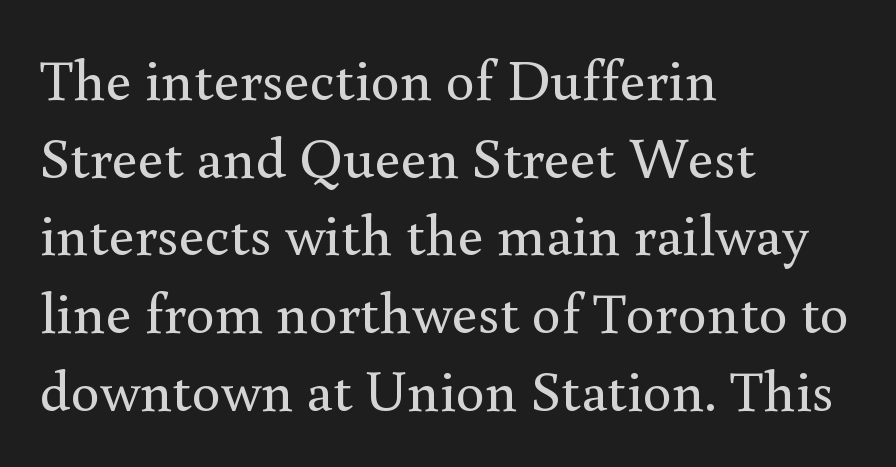
Q: Is the text bold? A: No.
Q: Is the text italic (slanted)? A: No, it is upright.
Q: Is the typeface a serif or a sans-serif typeface? A: Serif.
Q: Is the text underlined? A: No.
Q: How is the paragraph aligned? A: Left-aligned.
Q: Is the spacing between letters normal or unusually wide? A: Normal.
Q: Is the spacing between lines tight, normal or loose? A: Normal.
Q: Width (condensed, normal, or wide)? A: Normal.
Q: x-height? A: Small.
Q: Monospaced? A: No.
